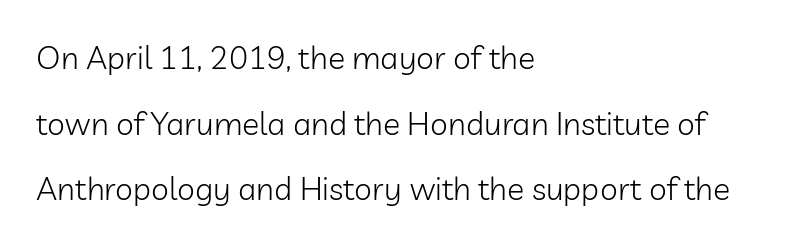
Q: Is the text bold? A: No.
Q: Is the text italic (slanted)? A: No, it is upright.
Q: Is the typeface a serif or a sans-serif typeface? A: Sans-serif.
Q: Is the text underlined? A: No.
Q: How is the paragraph aligned? A: Left-aligned.
Q: Is the spacing between letters normal or unusually wide? A: Normal.
Q: Is the spacing between lines tight, normal or loose? A: Loose.
Q: Width (condensed, normal, or wide)? A: Normal.
Q: Stroke contrast? A: Low.
Q: x-height? A: Medium.
Q: Monospaced? A: No.
